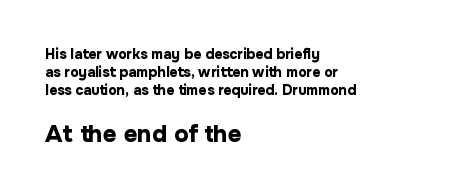
Bare-footed words on every line. Two sizes are in play, and the larger belongs to the second block. Regarding leading, the lines here are spaced in the standard way. Every letter is thick-stroked: bold, no question. A student would call this left alignment; a typographer would say flush left, rag right.
